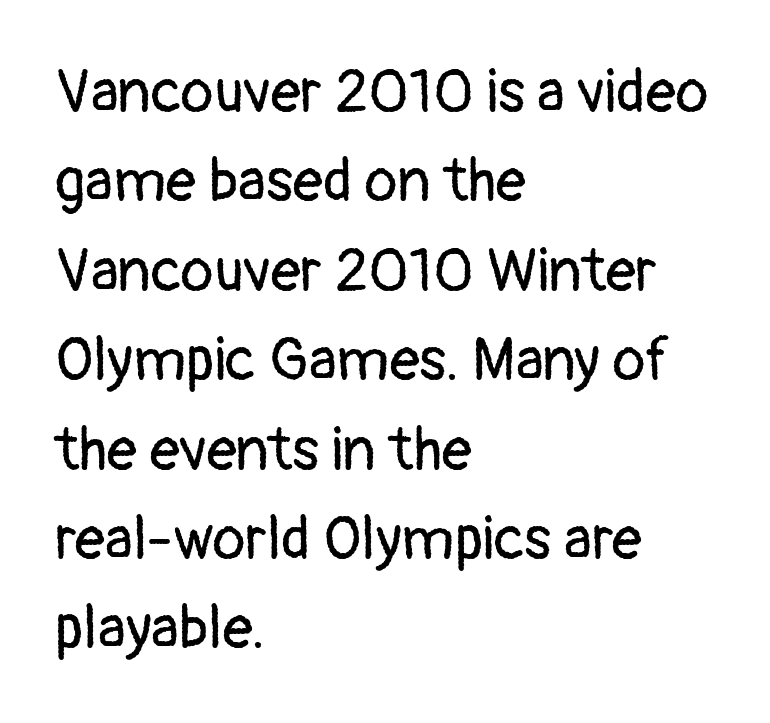
Q: Is the text bold? A: No.
Q: Is the text italic (slanted)? A: No, it is upright.
Q: Is the typeface a serif or a sans-serif typeface? A: Sans-serif.
Q: Is the text underlined? A: No.
Q: How is the paragraph aligned? A: Left-aligned.
Q: Is the spacing between letters normal or unusually wide? A: Normal.
Q: Is the spacing between lines tight, normal or loose? A: Normal.
Q: Width (condensed, normal, or wide)? A: Normal.
Q: Stroke contrast? A: Low.
Q: x-height? A: Medium.
Q: Monospaced? A: No.
